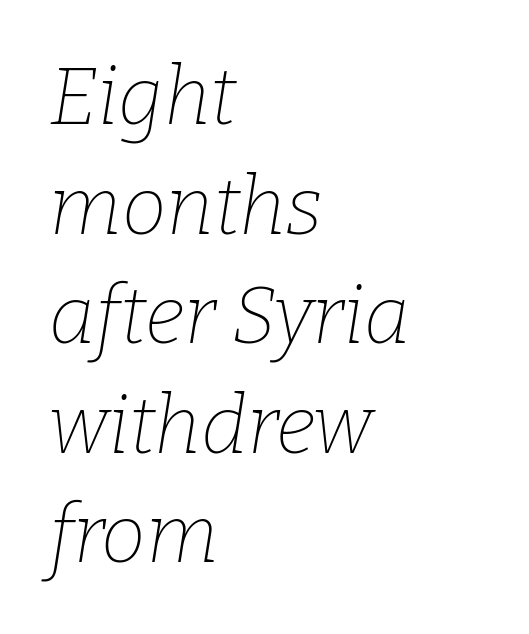
The letters are slanted; this is an italic face. Observe the ordinary spacing: letters are neighbours, not strangers. The passage shown stacks its lines at a standard gap. Visually the block forms a straight wall on the left and a jagged coastline on the right.
